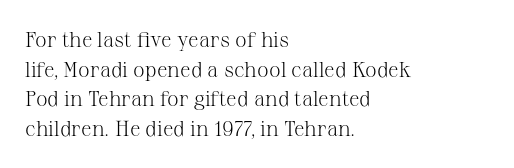
Q: Is the text bold? A: No.
Q: Is the text italic (slanted)? A: No, it is upright.
Q: Is the text underlined? A: No.
Q: How is the paragraph aligned? A: Left-aligned.
Q: Is the spacing between letters normal or unusually wide? A: Normal.
Q: Is the spacing between lines tight, normal or loose? A: Normal.
